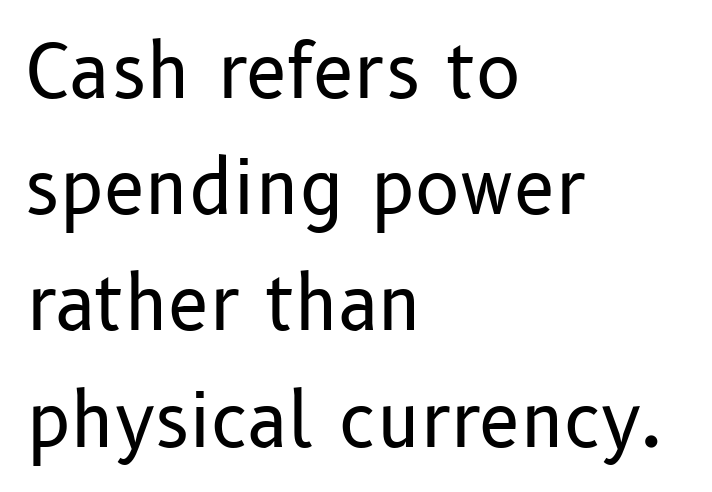
The image shows 74 px regular-weight sans-serif type, upright; set left-aligned, normal line spacing (1.57x), normal letter spacing, not underlined; low stroke contrast and a medium x-height.
